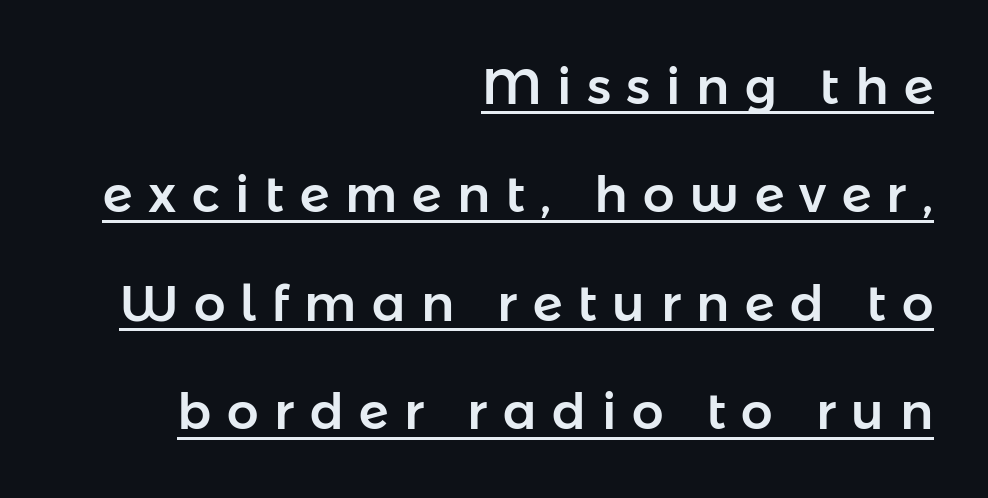
{"serif": "no", "italic": "no", "width": "normal", "stroke_contrast": "low", "x_height": "medium", "monospaced": "no", "underline": "yes", "align": "right", "line_spacing": "loose", "line_spacing_ratio": 2.17, "letter_spacing": "wide", "letter_spacing_em": 0.31, "glyph_px": 50}
